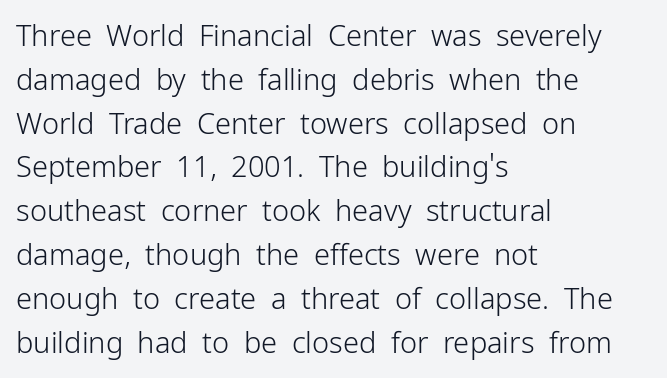
The image shows 29 px light sans-serif type, upright; set left-aligned, normal line spacing (1.51x), normal letter spacing, not underlined; low stroke contrast and a medium x-height.
